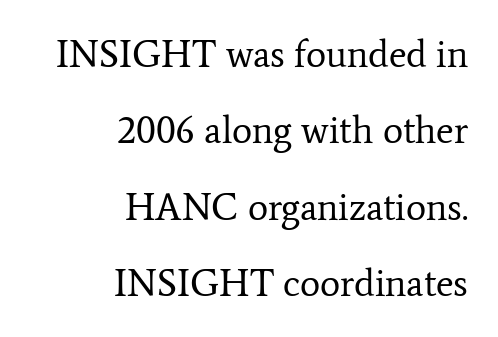
The image shows 38 px regular-weight serif type, upright; set right-aligned, loose line spacing (2.01x), normal letter spacing, not underlined; low stroke contrast and a medium x-height.
